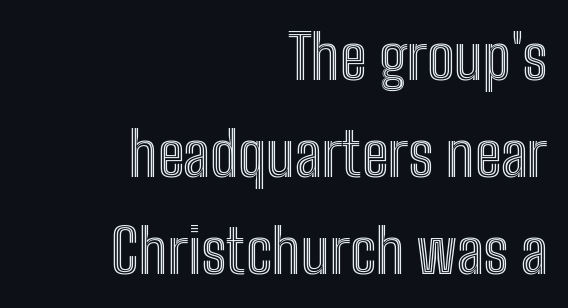
Alignment: flush right. Regular leading. Spacing between characters is what you'd get straight out of the box. In terms of posture, this sample is upright. A typesetter would call this proportional, since set widths differ per character. Clear beneath every line of the passage.
